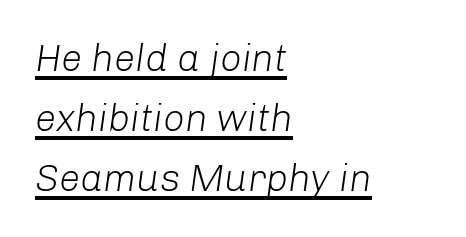
{"italic": "yes", "lean": "right", "slant_degrees": 8, "bold": "no", "weight": "light", "width": "normal", "stroke_contrast": "low", "x_height": "medium", "monospaced": "no", "underline": "yes", "align": "left", "line_spacing": "normal", "line_spacing_ratio": 1.58, "letter_spacing": "normal", "letter_spacing_em": 0.0, "glyph_px": 38}
